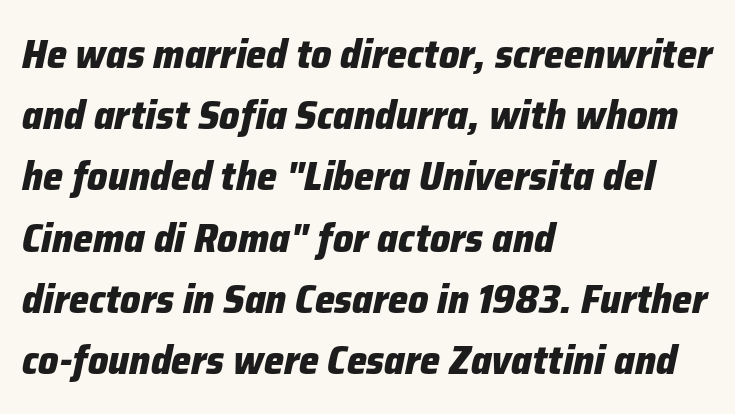
{"italic": "yes", "lean": "right", "slant_degrees": 12, "bold": "yes", "weight": "heavy", "width": "normal", "stroke_contrast": "low", "x_height": "medium", "monospaced": "no", "underline": "no", "align": "left", "line_spacing": "normal", "line_spacing_ratio": 1.53, "letter_spacing": "normal", "letter_spacing_em": 0.0, "glyph_px": 40}
